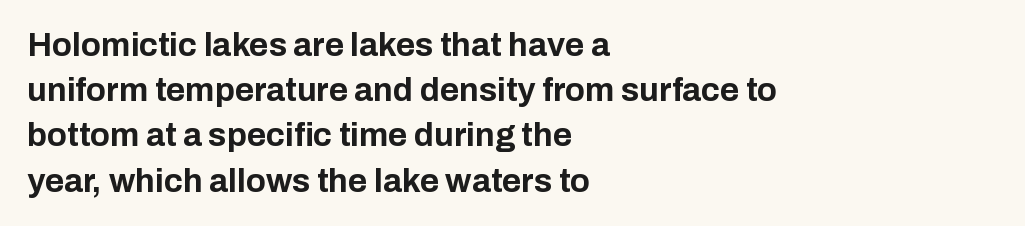
{"serif": "no", "italic": "no", "bold": "yes", "weight": "bold", "width": "normal", "stroke_contrast": "low", "x_height": "medium", "monospaced": "no", "underline": "no", "align": "left", "line_spacing": "normal", "line_spacing_ratio": 1.37, "letter_spacing": "normal", "letter_spacing_em": 0.0, "glyph_px": 33}
